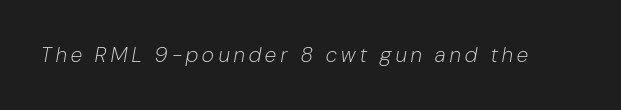
Q: Is the text bold? A: No.
Q: Is the text italic (slanted)? A: Yes, it leans right by about 10 degrees.
Q: Is the text underlined? A: No.
Q: Is the spacing between letters normal or unusually wide? A: Unusually wide.
